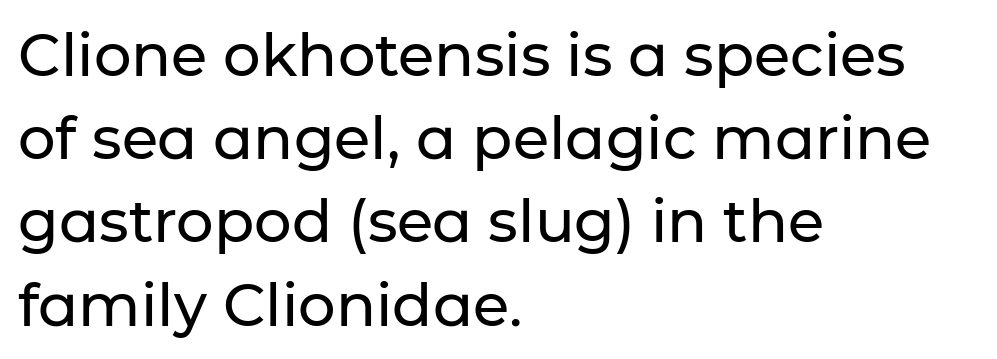
Vertical spacing — default. The type family on display is of the sans-serif kind. These lines stack with their left ends in a neat column. The face used here is proportionally spaced, like ordinary book or web type. Is there any slant? The stems are plumb. No extra tracking has been applied to these lines.
